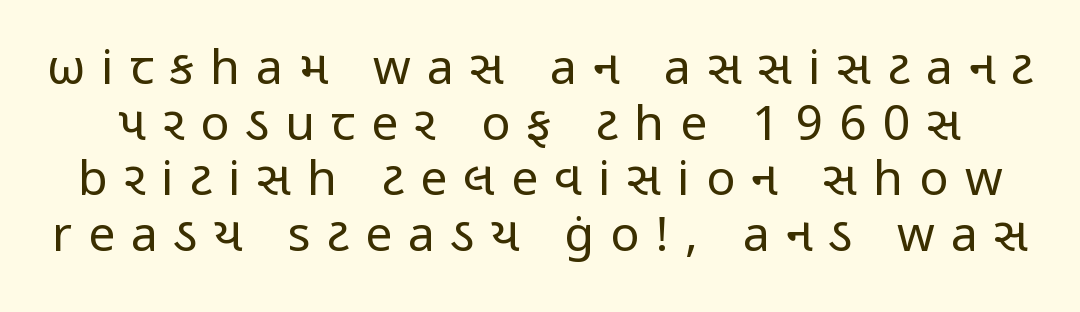
The space beneath each line is pristine and unruled. Look at the bottom of the vertical strokes: they stop flat, with no serifs. The passage shown is typed in a proportional face where columns would drift. When letters stand straight like this, we call the style roman or upright.
